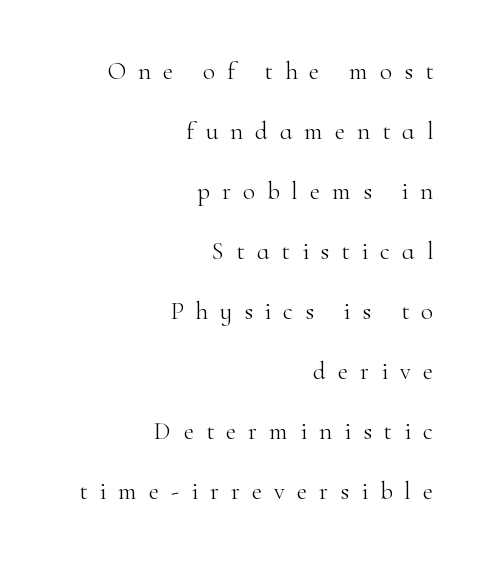
The image shows 25 px text type, upright; set right-aligned, loose line spacing (2.4x), unusually wide letter spacing (+0.48 em), not underlined.
